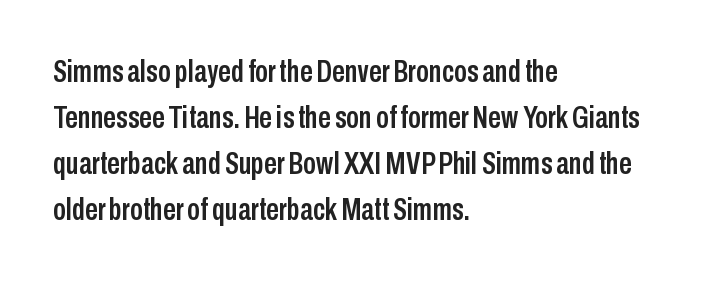
The letters carry no serifs — their stems end cleanly without finishing strokes. The space directly below the letters is spotless. Think of a printed novel: that variable character pitch is what you see here. Do the letters lean? They stand straight. Horizontal bands of white between lines are of average thickness. Does extra space separate the letters? No, they use regular spacing.
